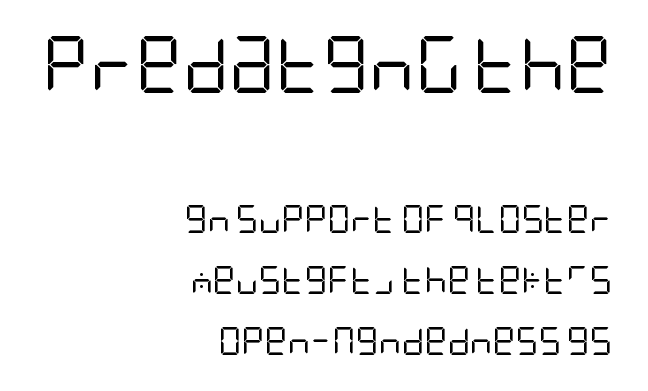
Q: Is the text bold? A: No.
Q: Is the text italic (slanted)? A: No, it is upright.
Q: Is the typeface a serif or a sans-serif typeface? A: Sans-serif.
Q: Is the text underlined? A: No.
Q: How is the paragraph aligned? A: Right-aligned.
Q: Is the spacing between letters normal or unusually wide? A: Normal.
Q: Is the spacing between lines tight, normal or loose? A: Loose.
Q: Which block of text is set in a larger size, the first (top) or the second (bottom)? A: The first (top) one.
Q: Width (condensed, normal, or wide)? A: Condensed.
Q: Stroke contrast? A: Low.
Q: x-height? A: Large.
